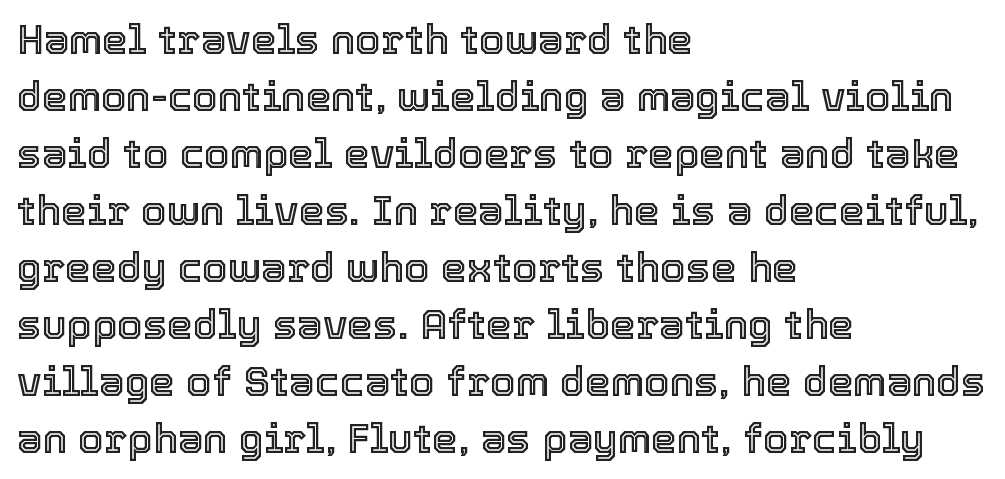
{"italic": "no", "width": "normal", "x_height": "medium", "monospaced": "no", "underline": "no", "align": "left", "line_spacing": "normal", "line_spacing_ratio": 1.39, "letter_spacing": "normal", "letter_spacing_em": 0.0, "glyph_px": 41}
